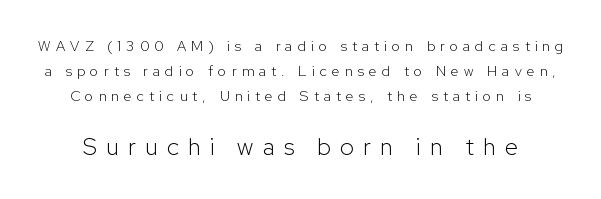
The image shows 24 px text type, upright; set line spacing 1.78x, unusually wide letter spacing (+0.38 em), not underlined; the second (bottom) block is 1.71x larger.
